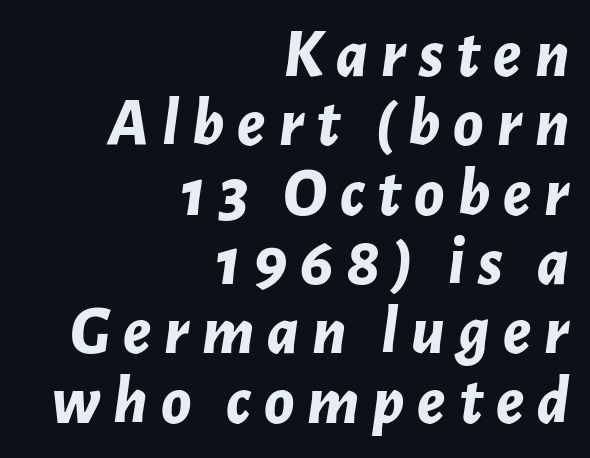
Just letters on the line, the space beneath them empty. The rendering anchors every line to the right-hand side. The typography opts for an oblique posture over an upright one. Note the varied advance widths — an 'i' is clearly narrower than an 'm'. If you measured baseline to baseline, you'd find a short distance.
